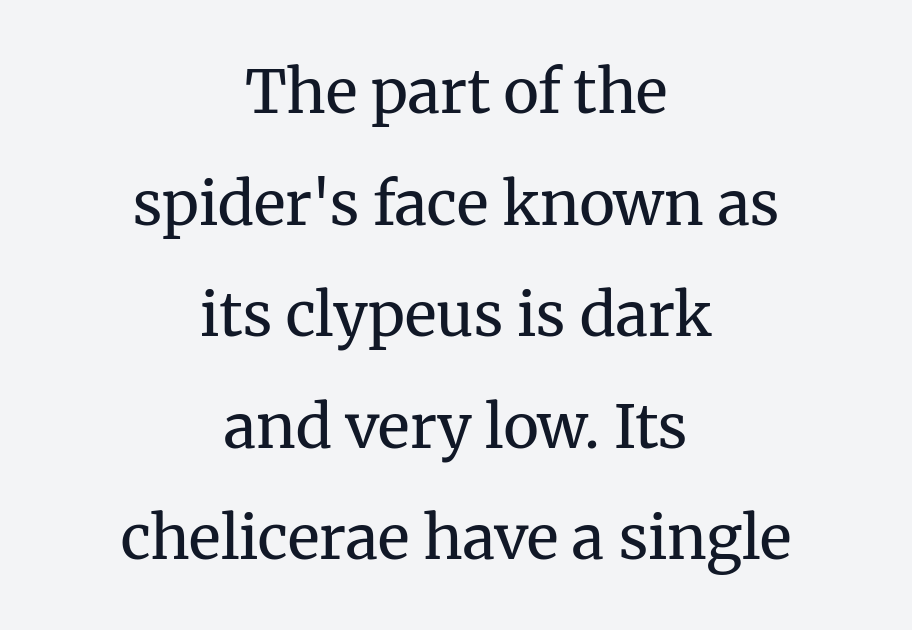
{"serif": "yes", "italic": "no", "bold": "no", "weight": "regular", "width": "normal", "stroke_contrast": "medium", "x_height": "medium", "monospaced": "no", "underline": "no", "align": "center", "line_spacing_ratio": 1.86, "letter_spacing": "normal", "letter_spacing_em": 0.0, "glyph_px": 60}
